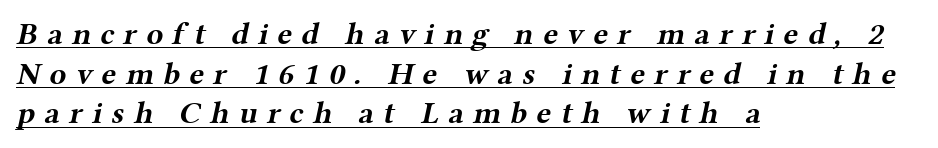
{"serif": "yes", "bold": "yes", "weight": "bold", "width": "wide", "stroke_contrast": "medium", "x_height": "medium", "monospaced": "no", "underline": "yes", "align": "left", "line_spacing": "normal", "line_spacing_ratio": 1.28, "letter_spacing": "wide", "letter_spacing_em": 0.3, "glyph_px": 31}
